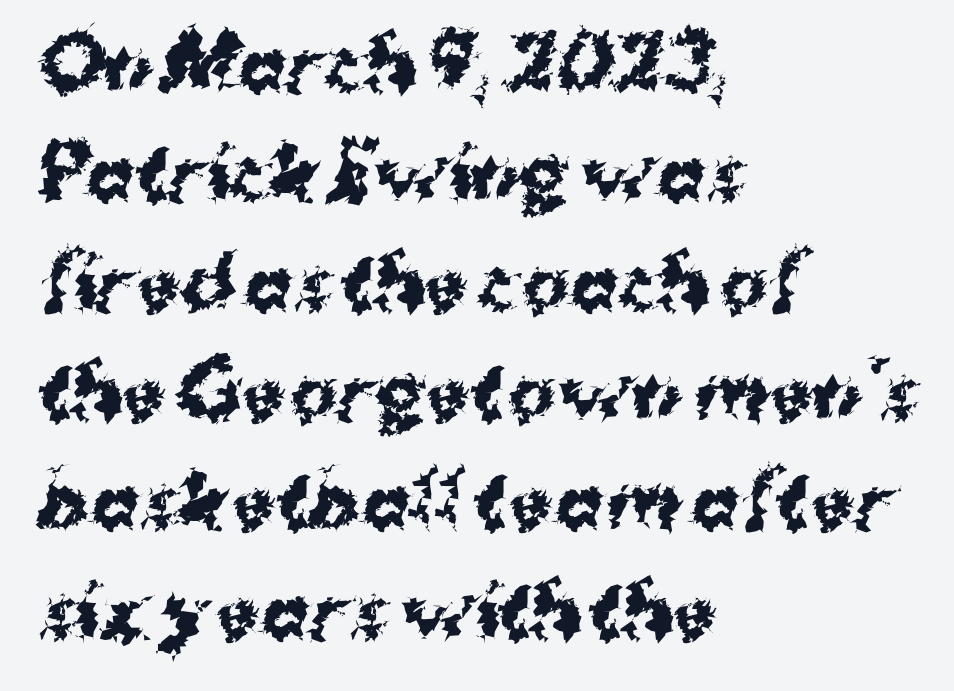
Each glyph is drawn with heavy, bold strokes. Descender tails drop into unmarked territory. Every row of glyphs begins at an identical x-position on the left. Rows of type keep a routine distance in the vertical direction. Character widths vary here, with narrow letters taking less room than wide ones.
